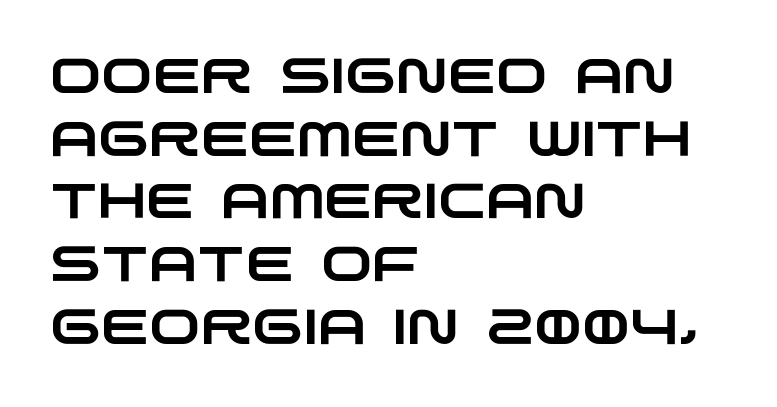
This rendering leaves character spacing at its baseline value. Vertical spacing — default. The letters advance in unequal steps, a hallmark of proportional type. To sum up the face: it is a sans, with no serifs.
